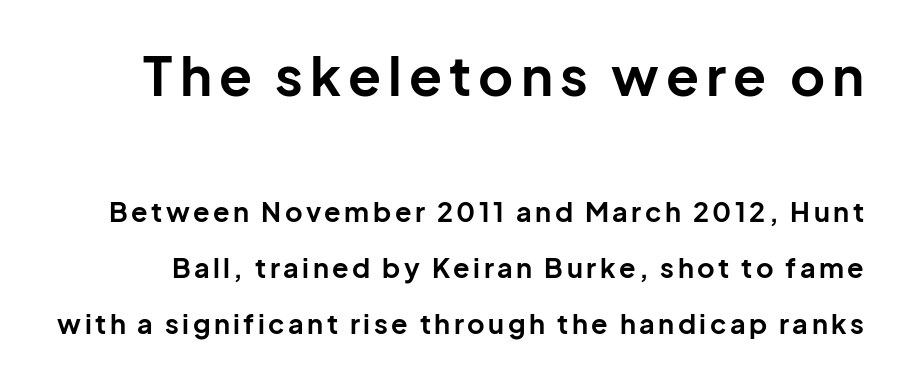
Q: Is the text bold? A: Yes.
Q: Is the text italic (slanted)? A: No, it is upright.
Q: Is the typeface a serif or a sans-serif typeface? A: Sans-serif.
Q: Is the text underlined? A: No.
Q: Is the spacing between lines tight, normal or loose? A: Loose.
Q: Which block of text is set in a larger size, the first (top) or the second (bottom)? A: The first (top) one.
Q: Width (condensed, normal, or wide)? A: Normal.
Q: Stroke contrast? A: Low.
Q: x-height? A: Medium.
Q: Monospaced? A: No.
